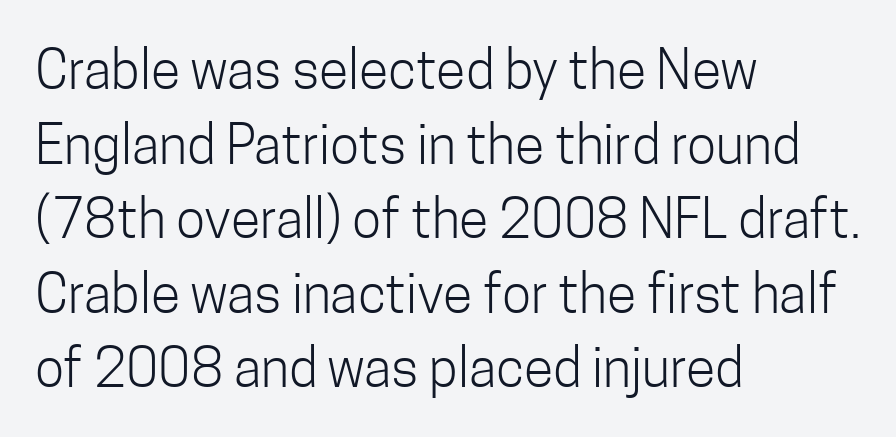
The image shows 54 px light, condensed sans-serif type, upright; set left-aligned, normal line spacing (1.38x), normal letter spacing, not underlined; low stroke contrast and a medium x-height.
